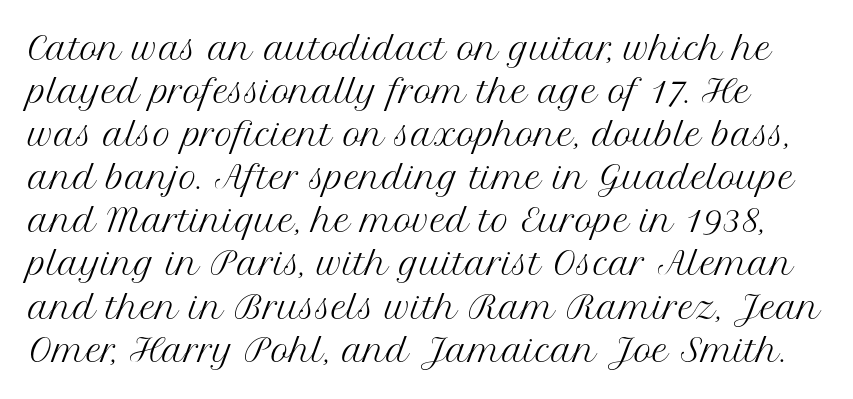
{"serif": "yes", "bold": "no", "weight": "regular", "width": "normal", "stroke_contrast": "medium", "x_height": "medium", "monospaced": "no", "underline": "no", "line_spacing": "normal", "line_spacing_ratio": 1.39, "letter_spacing": "normal", "letter_spacing_em": 0.0, "glyph_px": 31}
